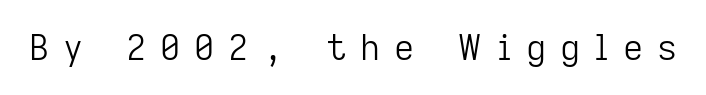
{"serif": "no", "italic": "no", "bold": "no", "weight": "light", "width": "normal", "stroke_contrast": "low", "x_height": "medium", "monospaced": "no", "underline": "no", "letter_spacing": "wide", "letter_spacing_em": 0.4, "glyph_px": 35}
